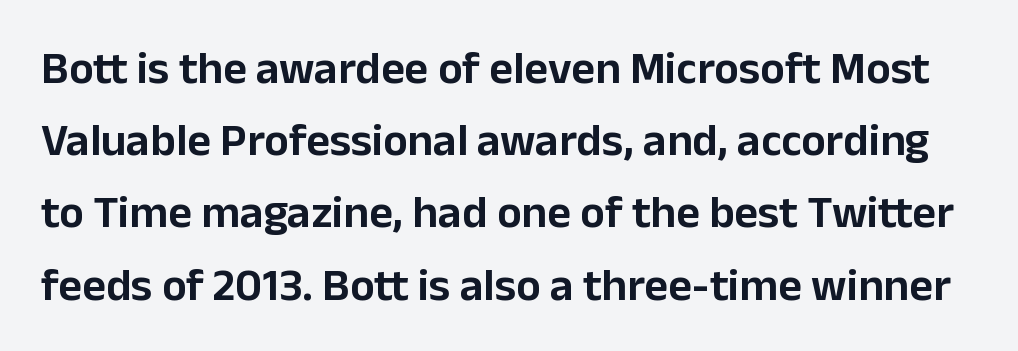
Q: Is the text italic (slanted)? A: No, it is upright.
Q: Is the typeface a serif or a sans-serif typeface? A: Sans-serif.
Q: Is the text underlined? A: No.
Q: Is the spacing between letters normal or unusually wide? A: Normal.
Q: Is the spacing between lines tight, normal or loose? A: Normal.
Q: Width (condensed, normal, or wide)? A: Normal.
Q: Stroke contrast? A: Low.
Q: x-height? A: Medium.
Q: Monospaced? A: No.
